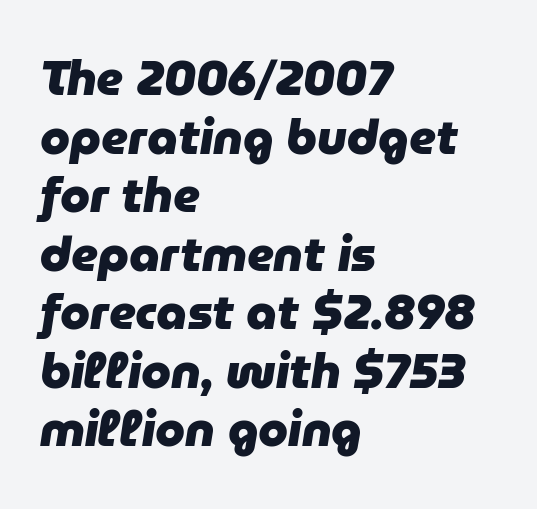
The image shows 48 px heavy type, italic (leaning right); set left-aligned, line spacing 1.22x, normal letter spacing, not underlined; low stroke contrast and a medium x-height.
